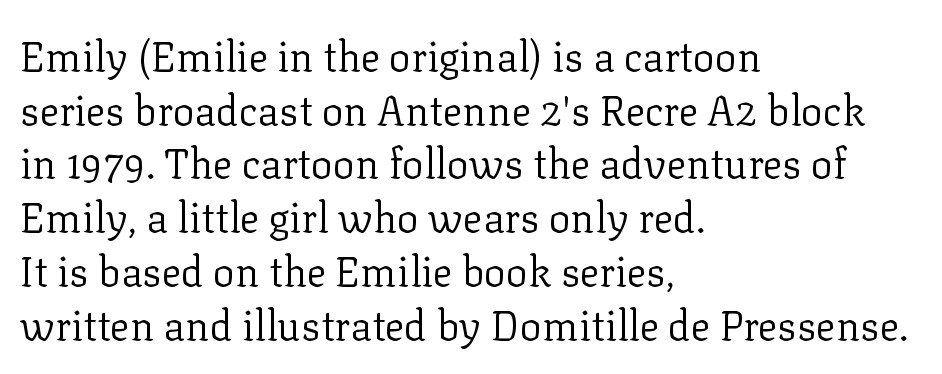
The image shows 41 px regular-weight serif type, upright; set left-aligned, normal line spacing (1.31x), normal letter spacing, not underlined; low stroke contrast and a medium x-height.
